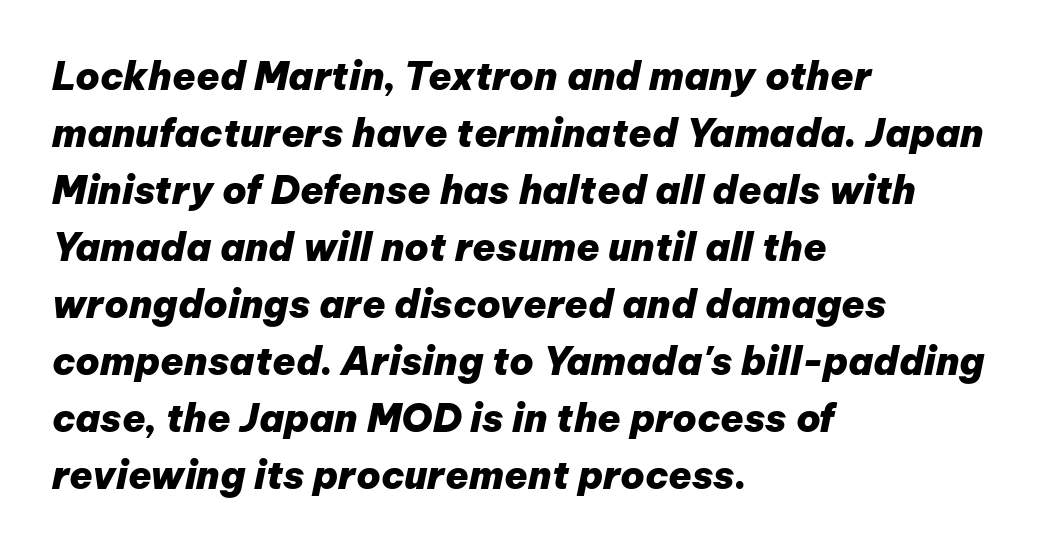
Q: Is the text bold? A: Yes.
Q: Is the text italic (slanted)? A: Yes, it leans right by about 12 degrees.
Q: Is the text underlined? A: No.
Q: How is the paragraph aligned? A: Left-aligned.
Q: Is the spacing between letters normal or unusually wide? A: Normal.
Q: Is the spacing between lines tight, normal or loose? A: Normal.
Q: Width (condensed, normal, or wide)? A: Normal.
Q: Stroke contrast? A: Low.
Q: x-height? A: Medium.
Q: Monospaced? A: No.
